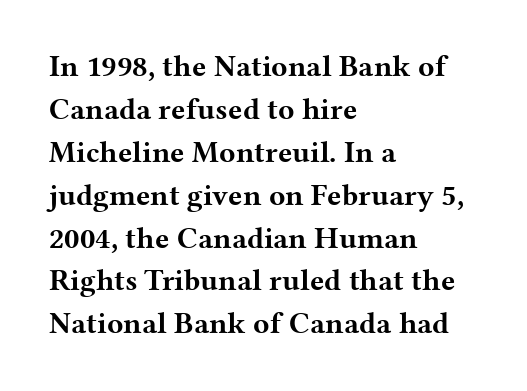
Q: Is the text bold? A: Yes.
Q: Is the text italic (slanted)? A: No, it is upright.
Q: Is the typeface a serif or a sans-serif typeface? A: Serif.
Q: Is the text underlined? A: No.
Q: How is the paragraph aligned? A: Left-aligned.
Q: Is the spacing between letters normal or unusually wide? A: Normal.
Q: Is the spacing between lines tight, normal or loose? A: Normal.
Q: Width (condensed, normal, or wide)? A: Wide.
Q: Stroke contrast? A: Medium.
Q: x-height? A: Medium.
Q: Monospaced? A: No.
